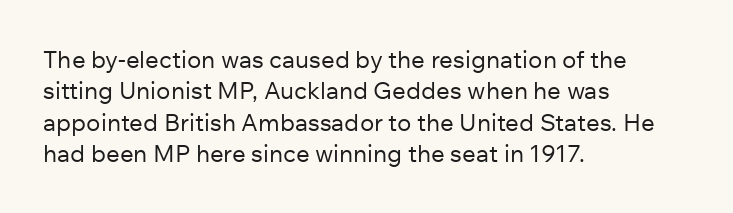
The image shows 24 px text type, upright; set left-aligned, normal line spacing (1.31x), normal letter spacing, not underlined.
